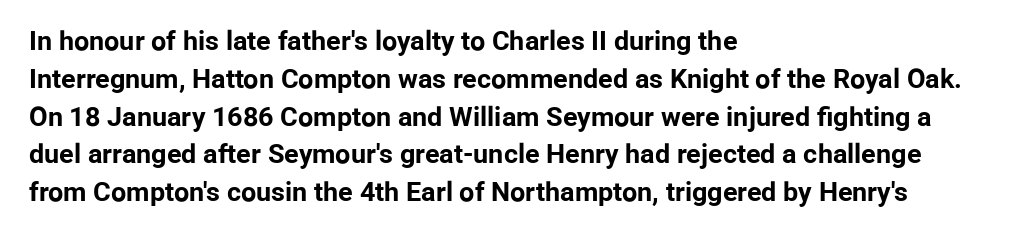
{"italic": "no", "bold": "yes", "underline": "no", "align": "left", "line_spacing": "normal", "line_spacing_ratio": 1.4, "letter_spacing": "normal", "letter_spacing_em": 0.0, "glyph_px": 27}
